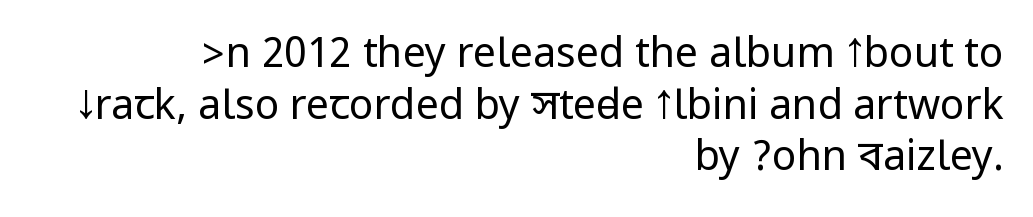
The image shows 41 px regular-weight, condensed sans-serif type, upright; set right-aligned, normal line spacing (1.26x), normal letter spacing, not underlined; low stroke contrast.
